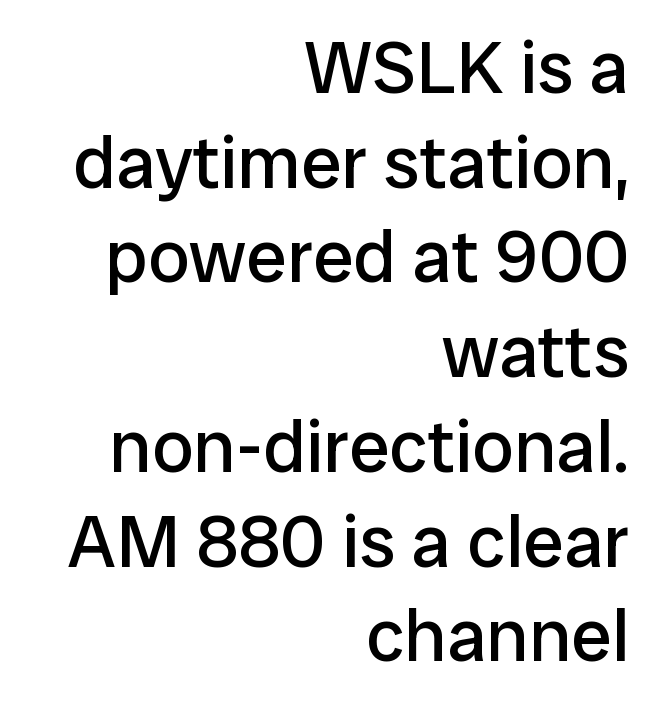
{"serif": "no", "italic": "no", "bold": "no", "weight": "regular", "width": "normal", "stroke_contrast": "low", "x_height": "medium", "monospaced": "no", "underline": "no", "align": "right", "line_spacing": "normal", "line_spacing_ratio": 1.28, "letter_spacing": "normal", "letter_spacing_em": 0.0, "glyph_px": 74}
